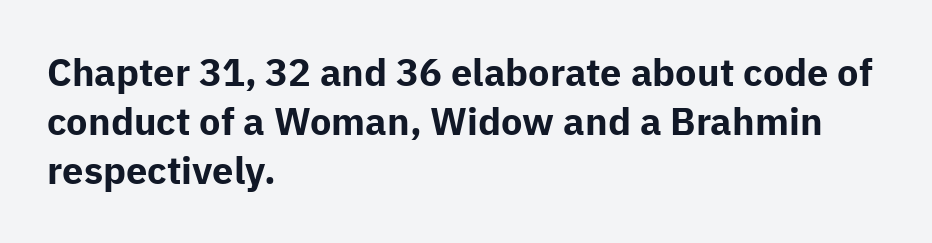
{"serif": "no", "italic": "no", "bold": "yes", "weight": "bold", "width": "normal", "stroke_contrast": "low", "x_height": "medium", "monospaced": "no", "underline": "no", "align": "left", "line_spacing": "normal", "line_spacing_ratio": 1.29, "letter_spacing": "normal", "letter_spacing_em": 0.0, "glyph_px": 38}
